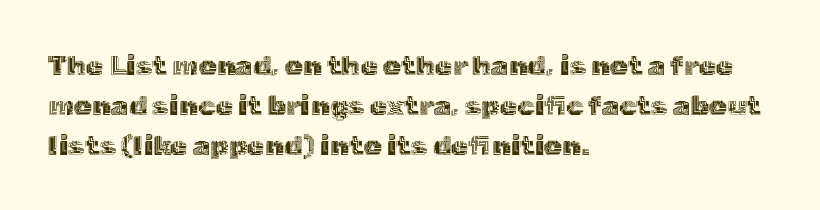
Posture: vertical. The passage shown is typed in a proportional face where columns would drift. A typesetter would call this zero additional tracking. One-word summary of the alignment: left.
